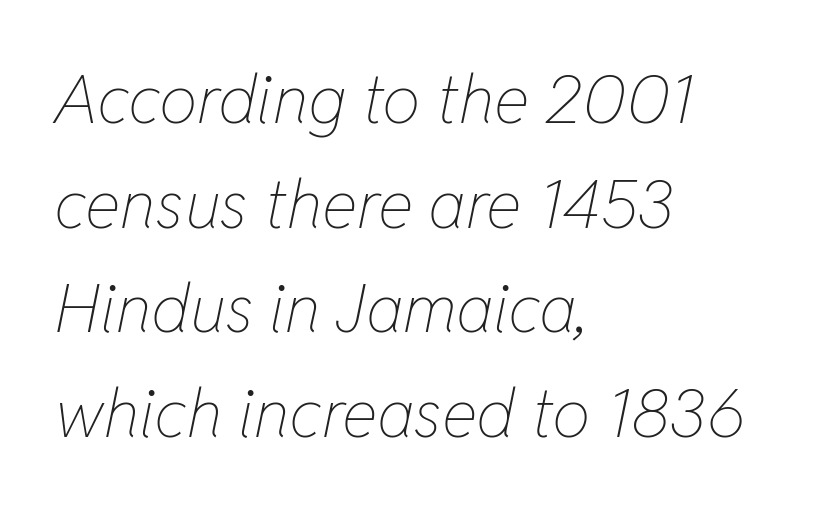
The image shows 68 px thin, condensed type, italic (leaning right); set left-aligned, normal line spacing (1.54x), normal letter spacing, not underlined; low stroke contrast and a medium x-height.
